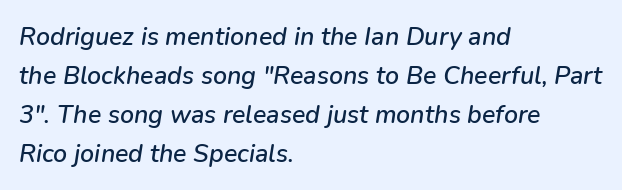
Q: Is the text italic (slanted)? A: Yes, it leans right by about 9 degrees.
Q: Is the text underlined? A: No.
Q: How is the paragraph aligned? A: Left-aligned.
Q: Is the spacing between letters normal or unusually wide? A: Normal.
Q: Is the spacing between lines tight, normal or loose? A: Normal.
